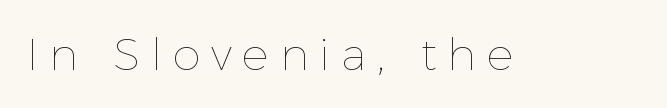
The image shows 45 px thin type, upright; set unusually wide letter spacing (+0.24 em), not underlined; a medium x-height.
